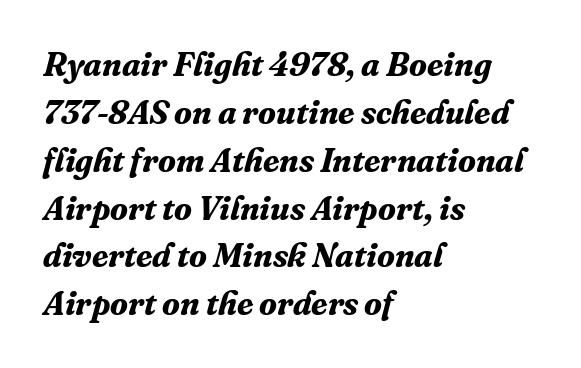
The paragraph has a hard left edge and a soft right edge. Does the lettering tilt? It does — this is italic. Is this a sans? No — the strokes have serifs. Quick note: interline space is typical. Descenders hang freely into open space. Strong, thick strokes mark this as bold type.
